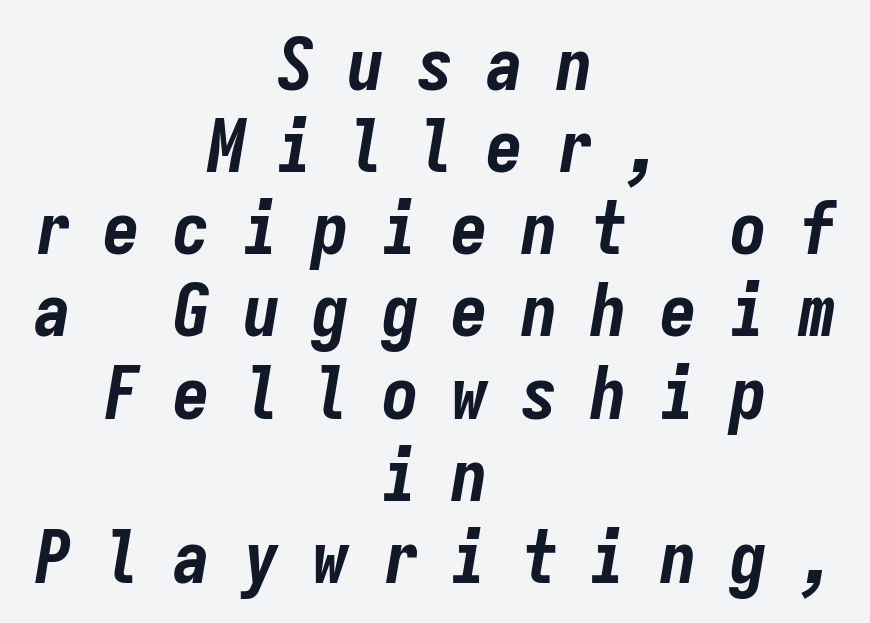
Q: Is the text bold? A: Yes.
Q: Is the text italic (slanted)? A: Yes, it leans right by about 9 degrees.
Q: Is the text underlined? A: No.
Q: How is the paragraph aligned? A: Centered.
Q: Is the spacing between letters normal or unusually wide? A: Unusually wide.
Q: Is the spacing between lines tight, normal or loose? A: Tight.
Q: Width (condensed, normal, or wide)? A: Condensed.
Q: Stroke contrast? A: Low.
Q: x-height? A: Medium.
Q: Monospaced? A: Yes.
